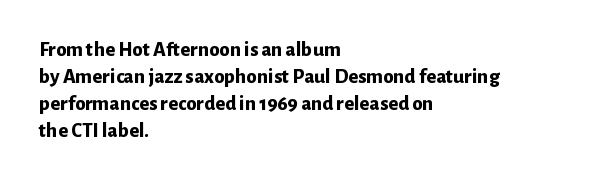
The space directly below the letters is spotless. In terms of leading, this rendering sits right in the middle. Notice how the stems are strictly vertical — no italics here. Honestly, the letter spacing is just normal — you wouldn't notice it. Typesetter's note: full bold, strokes at maximum text heaviness.
